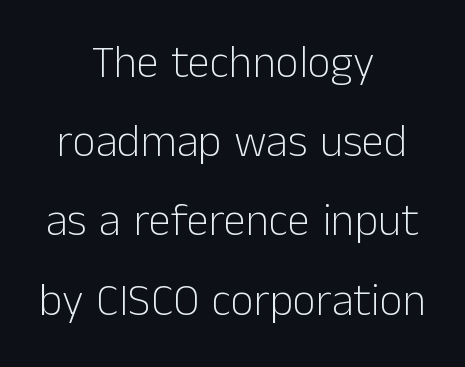
Q: Is the text bold? A: No.
Q: Is the text italic (slanted)? A: No, it is upright.
Q: Is the typeface a serif or a sans-serif typeface? A: Sans-serif.
Q: Is the text underlined? A: No.
Q: How is the paragraph aligned? A: Centered.
Q: Is the spacing between letters normal or unusually wide? A: Normal.
Q: Width (condensed, normal, or wide)? A: Normal.
Q: Stroke contrast? A: Low.
Q: x-height? A: Medium.
Q: Monospaced? A: No.
